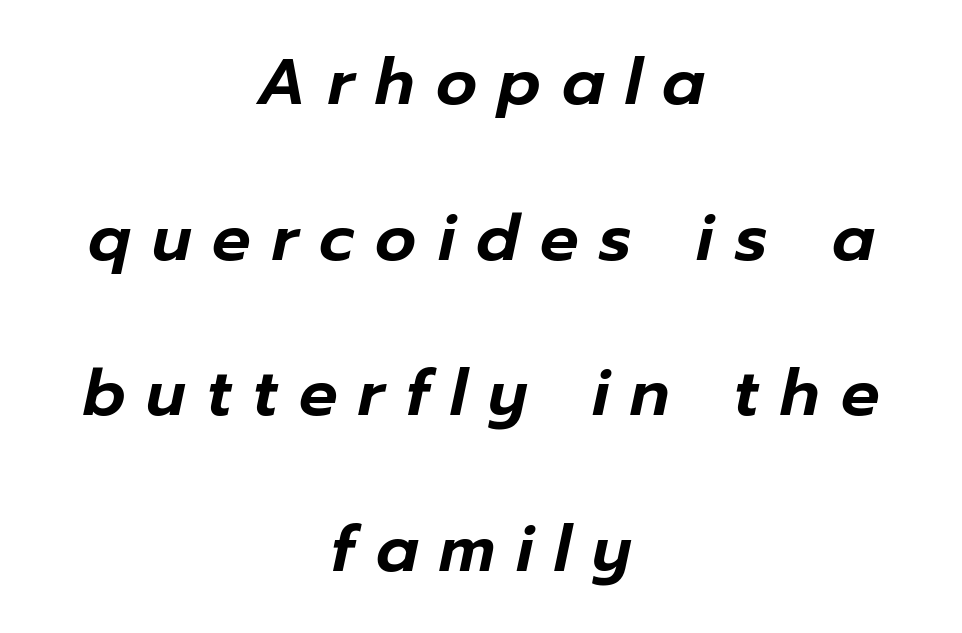
Q: Is the text italic (slanted)? A: Yes, it leans right by about 12 degrees.
Q: Is the text underlined? A: No.
Q: How is the paragraph aligned? A: Centered.
Q: Is the spacing between letters normal or unusually wide? A: Unusually wide.
Q: Is the spacing between lines tight, normal or loose? A: Loose.
Q: Width (condensed, normal, or wide)? A: Normal.
Q: Stroke contrast? A: Low.
Q: x-height? A: Medium.
Q: Monospaced? A: No.
